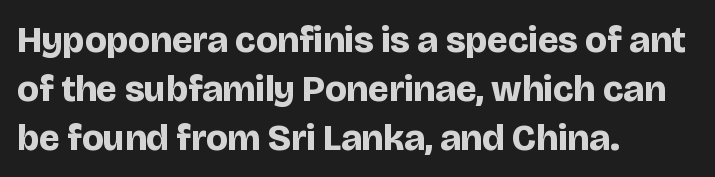
{"serif": "no", "italic": "no", "bold": "yes", "weight": "bold", "width": "normal", "stroke_contrast": "low", "x_height": "large", "monospaced": "no", "underline": "no", "align": "left", "line_spacing": "normal", "line_spacing_ratio": 1.32, "letter_spacing": "normal", "letter_spacing_em": 0.0, "glyph_px": 37}
